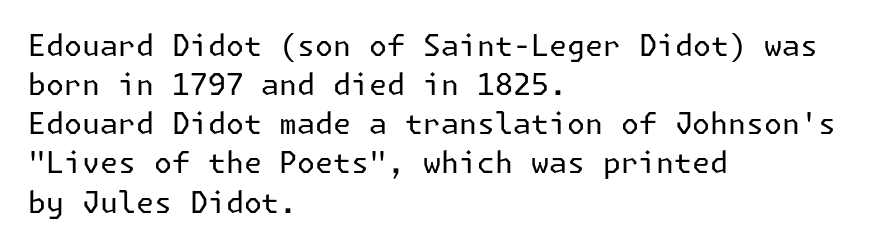
Q: Is the text bold? A: No.
Q: Is the text italic (slanted)? A: No, it is upright.
Q: Is the typeface a serif or a sans-serif typeface? A: Sans-serif.
Q: Is the text underlined? A: No.
Q: How is the paragraph aligned? A: Left-aligned.
Q: Is the spacing between letters normal or unusually wide? A: Normal.
Q: Is the spacing between lines tight, normal or loose? A: Normal.
Q: Width (condensed, normal, or wide)? A: Normal.
Q: Stroke contrast? A: Low.
Q: x-height? A: Medium.
